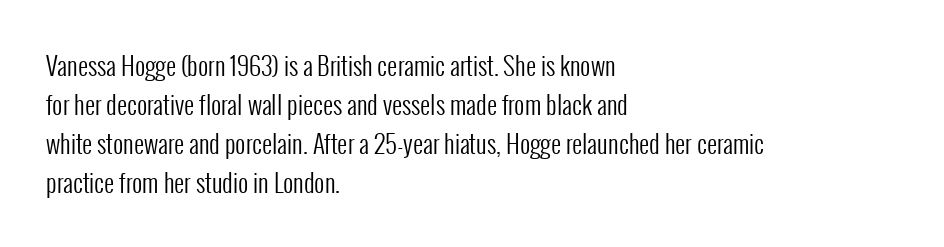
{"italic": "no", "bold": "no", "underline": "no", "align": "left", "line_spacing": "normal", "line_spacing_ratio": 1.56, "letter_spacing": "normal", "letter_spacing_em": 0.0, "glyph_px": 25}
